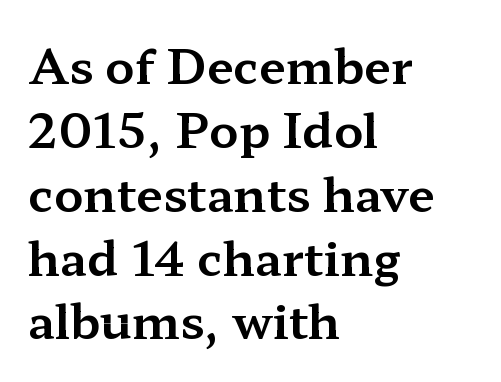
{"serif": "yes", "italic": "no", "width": "wide", "stroke_contrast": "medium", "x_height": "medium", "monospaced": "no", "underline": "no", "align": "left", "line_spacing": "normal", "line_spacing_ratio": 1.33, "letter_spacing": "normal", "letter_spacing_em": 0.0, "glyph_px": 48}
